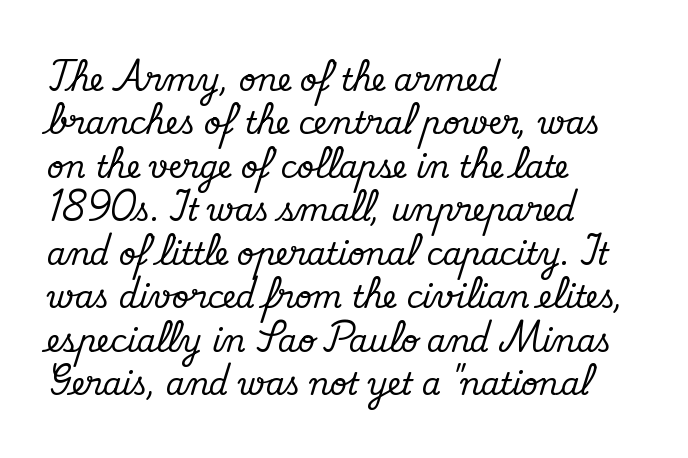
Standard letterfit; no display-style spreading of the glyphs. A bare baseline throughout the passage. Think of a printed novel: that variable character pitch is what you see here. These lines stack with their left ends in a neat column.
